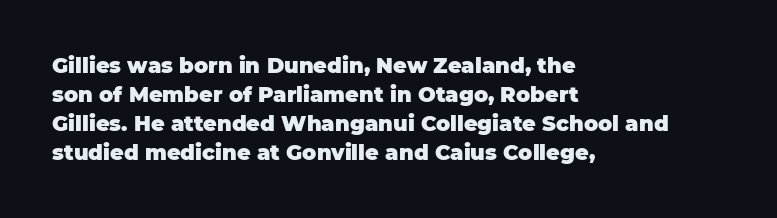
The lines are quadded left. These lines keep a tight, regular rhythm from letter to letter. The gap between lines stays unmarked. It's the straight-up-and-down kind of type. The rendering uses a moderate line-height, typical for paragraphs. Pretty heavy lettering here — definitely bold.
